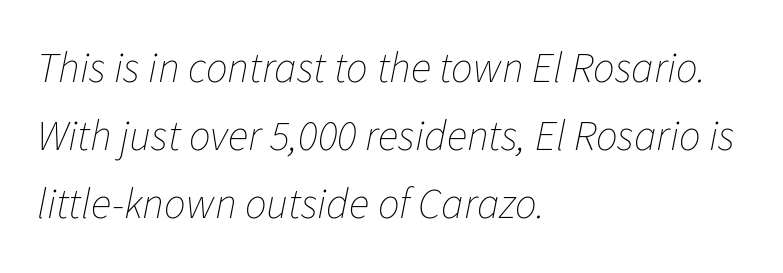
{"italic": "yes", "lean": "right", "slant_degrees": 11, "bold": "no", "weight": "thin", "width": "normal", "stroke_contrast": "low", "x_height": "medium", "monospaced": "no", "underline": "no", "align": "left", "line_spacing": "normal", "line_spacing_ratio": 1.58, "letter_spacing": "normal", "letter_spacing_em": 0.0, "glyph_px": 43}
